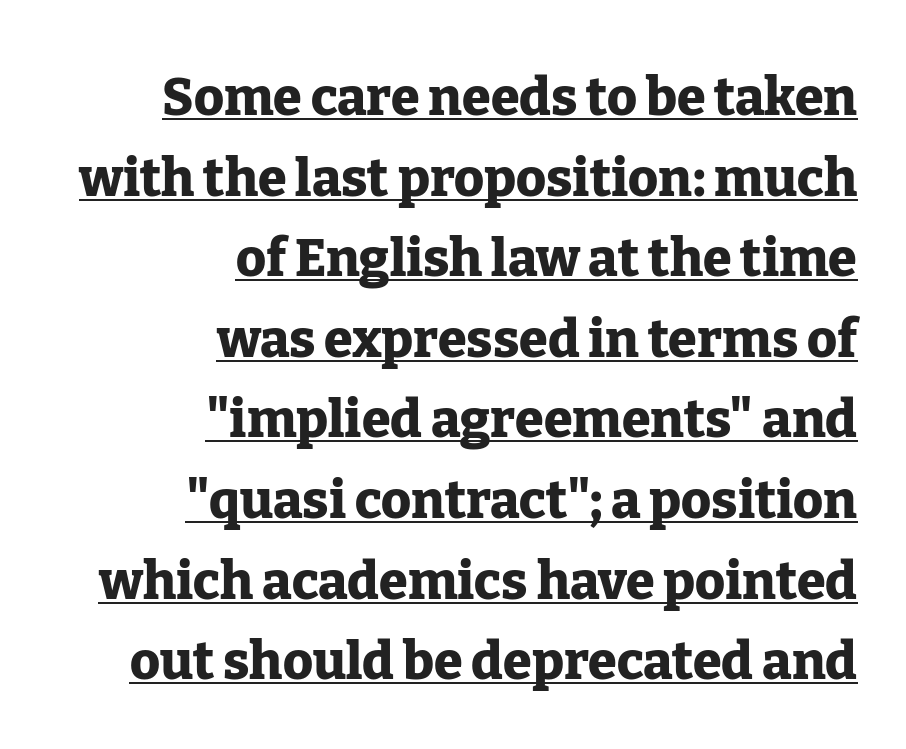
Q: Is the text bold? A: Yes.
Q: Is the text italic (slanted)? A: No, it is upright.
Q: Is the typeface a serif or a sans-serif typeface? A: Serif.
Q: Is the text underlined? A: Yes.
Q: How is the paragraph aligned? A: Right-aligned.
Q: Is the spacing between letters normal or unusually wide? A: Normal.
Q: Is the spacing between lines tight, normal or loose? A: Normal.
Q: Width (condensed, normal, or wide)? A: Normal.
Q: Stroke contrast? A: Low.
Q: x-height? A: Medium.
Q: Monospaced? A: No.
